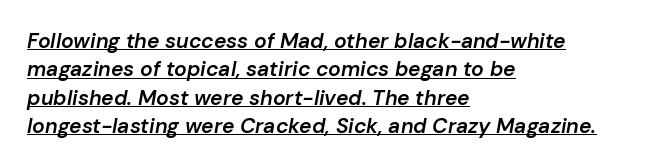
A classic flush-left, rag-right setting is used for this passage. The letters sit at their default tracking, neither squeezed nor spread. Would a proofreader flag this as italicized? Yes. Is there much room between lines? A standard amount, neither cramped nor airy. Somebody hit Ctrl+U on this one — the words are underlined. Notice the strokes are somewhat thickened but not fully heavy: this is a semibold.
